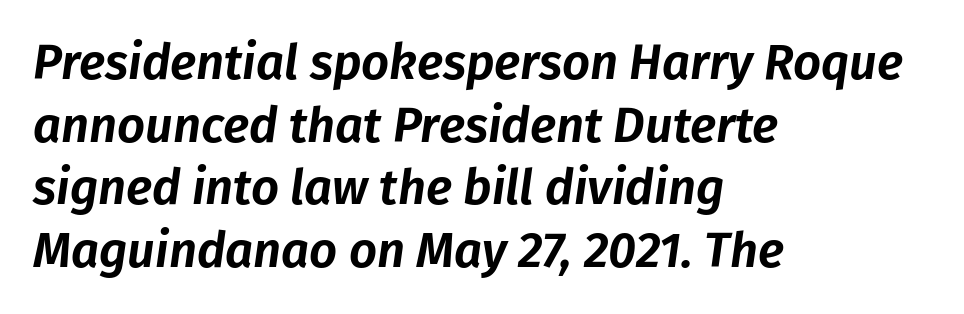
The words here are not underlined. Character widths vary here, with narrow letters taking less room than wide ones. Leading matches the norm, producing a regular column. A student would call this left alignment; a typographer would say flush left, rag right. The rendering keeps characters at their native spacing.
